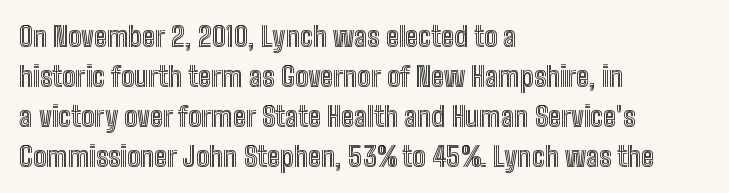
The image shows 28 px condensed type, upright; set left-aligned, normal line spacing (1.43x), normal letter spacing, not underlined; a medium x-height.
